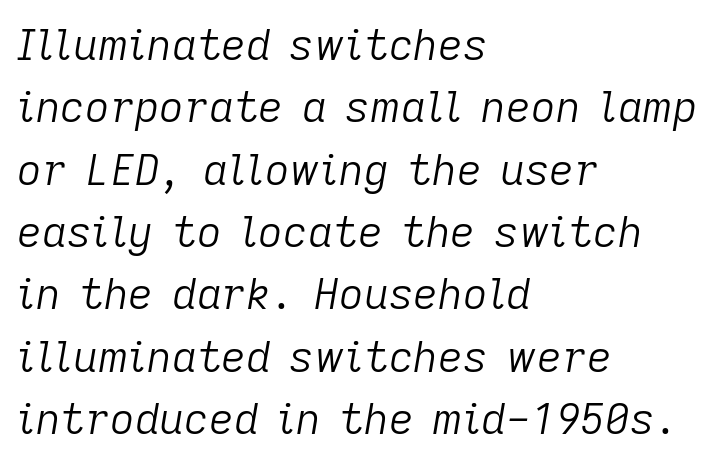
The image shows 43 px light type, italic (leaning right); set left-aligned, normal line spacing (1.45x), normal letter spacing, not underlined; low stroke contrast and a medium x-height.
